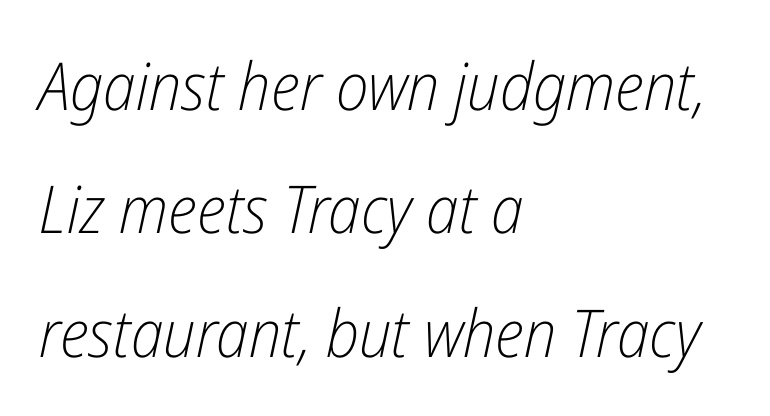
The image shows 66 px light, condensed type, italic (leaning right); set left-aligned, line spacing 1.87x, normal letter spacing, not underlined; low stroke contrast and a medium x-height.
